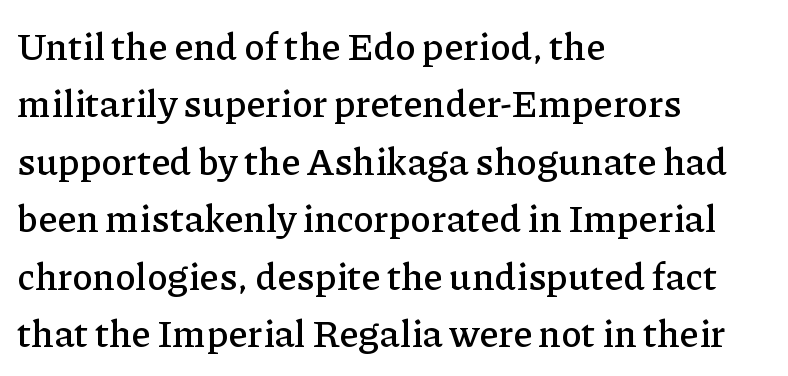
The image shows 38 px serif type, upright; set left-aligned, normal line spacing (1.51x), normal letter spacing, not underlined; low stroke contrast and a medium x-height.
